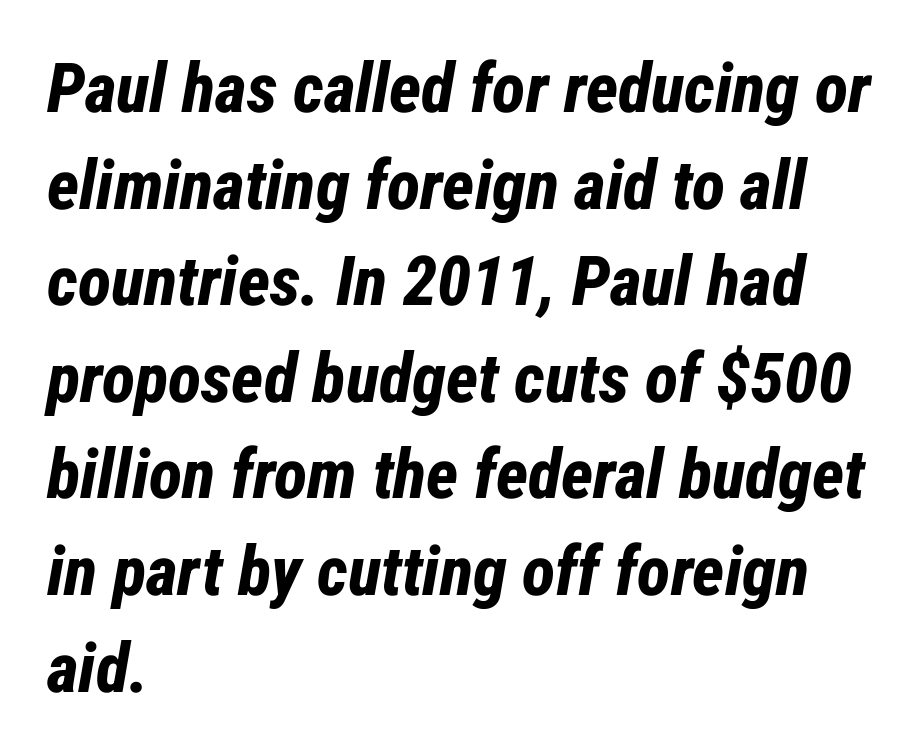
{"italic": "yes", "lean": "right", "slant_degrees": 12, "bold": "yes", "weight": "bold", "width": "condensed", "stroke_contrast": "low", "x_height": "medium", "monospaced": "no", "underline": "no", "align": "left", "line_spacing": "normal", "line_spacing_ratio": 1.4, "letter_spacing": "normal", "letter_spacing_em": 0.0, "glyph_px": 69}
